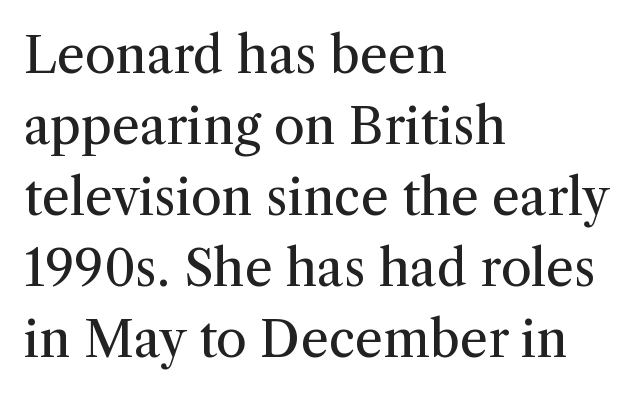
{"serif": "yes", "italic": "no", "bold": "no", "weight": "regular", "width": "normal", "stroke_contrast": "medium", "x_height": "medium", "monospaced": "no", "underline": "no", "align": "left", "line_spacing": "normal", "line_spacing_ratio": 1.42, "letter_spacing": "normal", "letter_spacing_em": 0.0, "glyph_px": 50}
